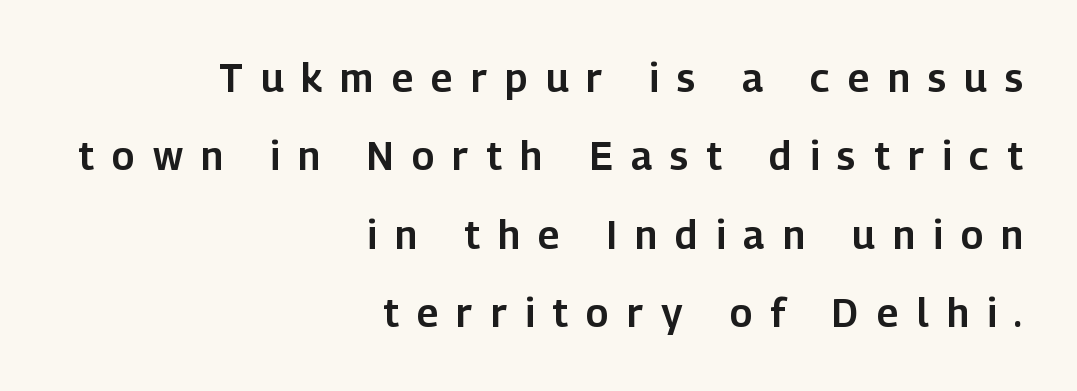
Q: Is the text italic (slanted)? A: No, it is upright.
Q: Is the typeface a serif or a sans-serif typeface? A: Sans-serif.
Q: Is the text underlined? A: No.
Q: How is the paragraph aligned? A: Right-aligned.
Q: Is the spacing between letters normal or unusually wide? A: Unusually wide.
Q: Is the spacing between lines tight, normal or loose? A: Loose.
Q: Width (condensed, normal, or wide)? A: Normal.
Q: Stroke contrast? A: Low.
Q: x-height? A: Medium.
Q: Monospaced? A: No.
